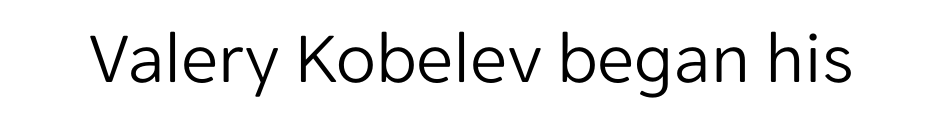
Characters follow at the spacing the type designer built in. Descenders are the only things crossing below the line. The axis of the letterforms is exactly vertical. In terms of letterform style, serifs are entirely absent.
